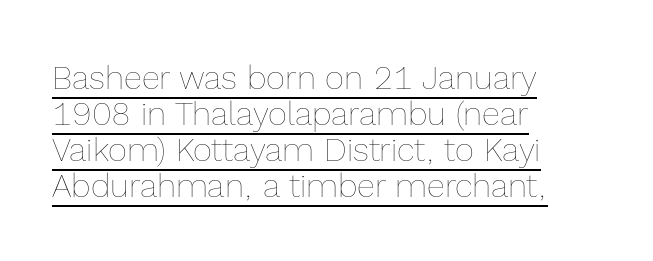
The image shows 33 px thin type, upright; set left-aligned, tight line spacing (1.09x), normal letter spacing, underlined; a medium x-height.
